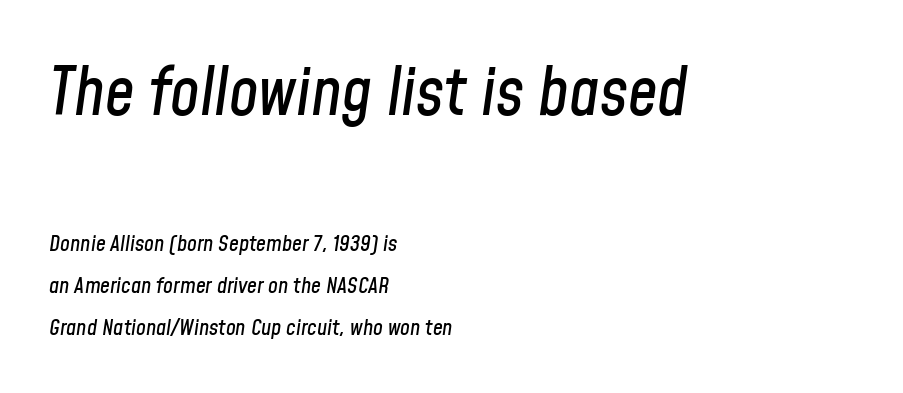
Q: Is the text italic (slanted)? A: Yes, it leans right by about 8 degrees.
Q: Is the text underlined? A: No.
Q: How is the paragraph aligned? A: Left-aligned.
Q: Is the spacing between letters normal or unusually wide? A: Normal.
Q: Is the spacing between lines tight, normal or loose? A: Loose.
Q: Which block of text is set in a larger size, the first (top) or the second (bottom)? A: The first (top) one.
Q: Width (condensed, normal, or wide)? A: Condensed.
Q: Stroke contrast? A: Low.
Q: x-height? A: Medium.
Q: Monospaced? A: No.
